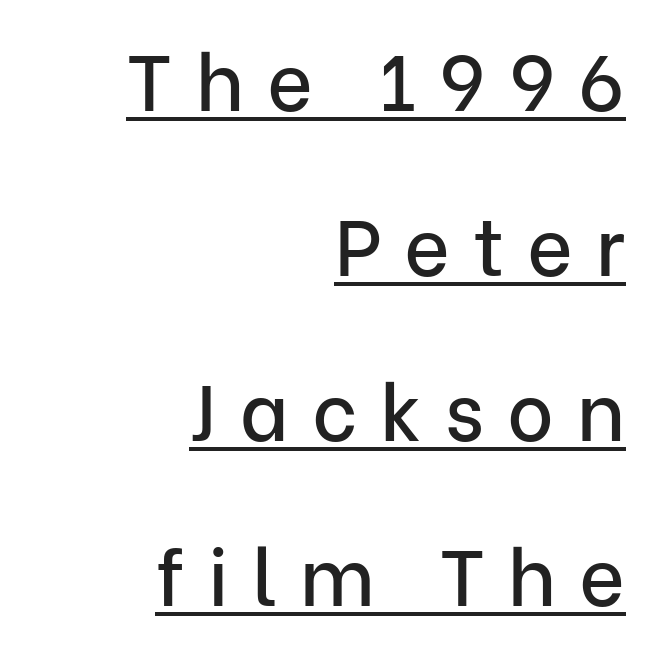
Q: Is the text italic (slanted)? A: No, it is upright.
Q: Is the typeface a serif or a sans-serif typeface? A: Sans-serif.
Q: Is the text underlined? A: Yes.
Q: How is the paragraph aligned? A: Right-aligned.
Q: Is the spacing between letters normal or unusually wide? A: Unusually wide.
Q: Is the spacing between lines tight, normal or loose? A: Loose.
Q: Width (condensed, normal, or wide)? A: Normal.
Q: Stroke contrast? A: Low.
Q: x-height? A: Medium.
Q: Monospaced? A: No.
